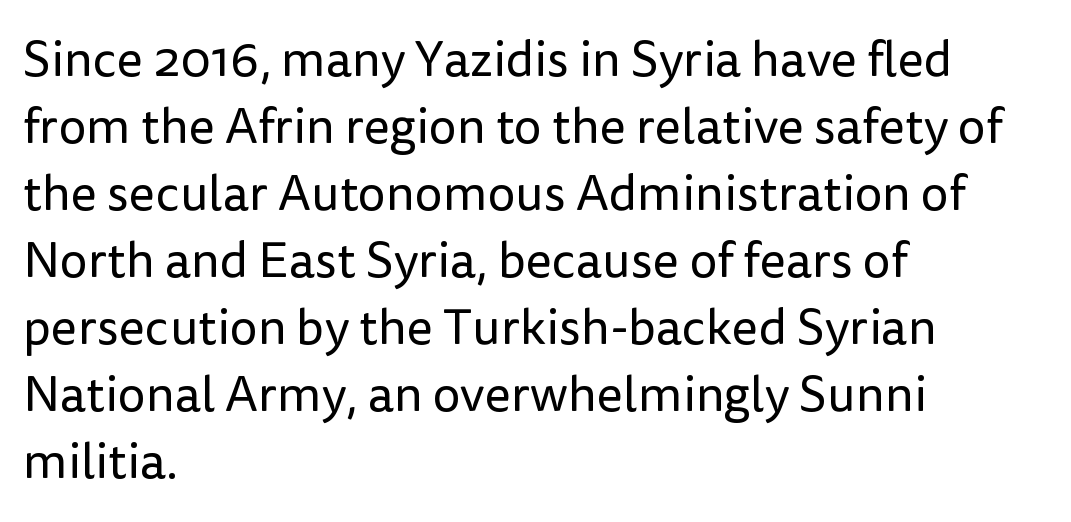
Layout note: lines flush left. The typeface has the unassuming heft of standard copy or less. The letters advance in unequal steps, a hallmark of proportional type. This rendering features lettering with no underline. What kind of face is this? One without serifs — a sans. No italicization has been applied; the sample stays upright.
